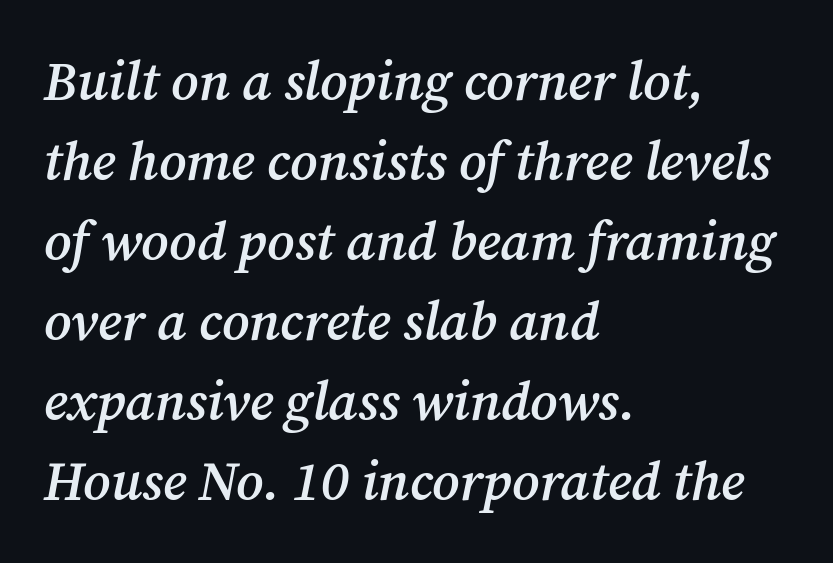
Is the block centered? No — it sits flush against the left margin. The specimen omits any rule beneath the text block's lines. Does the weight exceed regular? Yes, but only to semibold. Regarding leading, the lines here are spaced in the standard way.
